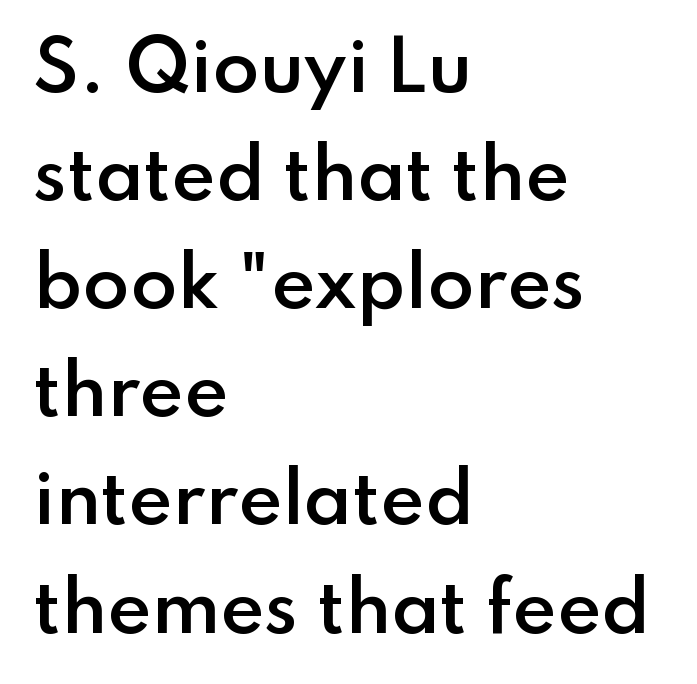
{"serif": "no", "italic": "no", "bold": "semi", "weight": "semibold", "width": "normal", "stroke_contrast": "low", "x_height": "small", "monospaced": "no", "underline": "no", "align": "left", "line_spacing": "normal", "line_spacing_ratio": 1.59, "letter_spacing": "normal", "letter_spacing_em": 0.0, "glyph_px": 68}
